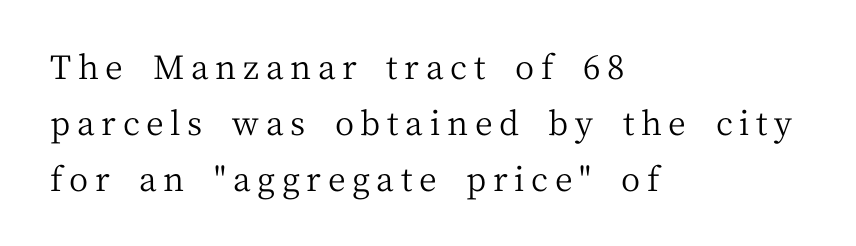
Nothing heavy about these letters — not bold at all. Display-style spreading of the glyphs; the letterfit is very open. This rendering employs a face with finishing strokes, i.e., a serif. Each line starts at the same left margin while the right side varies. Notice how descenders clear the ascenders below comfortably — that's standard leading.
